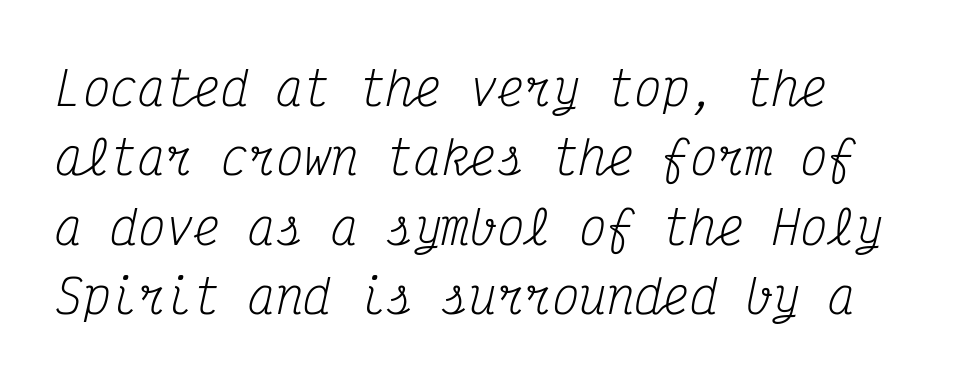
A typesetter would call this leading conventional body-copy spacing. Do the characters align in a grid? Yes, the font is monospaced. This rendering leaves character spacing at its baseline value. The space directly below the letters is spotless. The characters display serif detailing at their extremities. The face looks like a standard text weight, possibly lighter.
